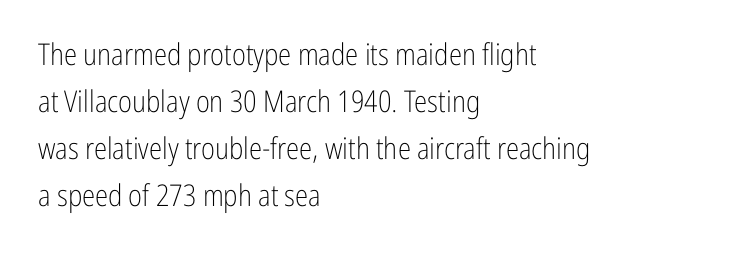
The image shows 30 px light, condensed sans-serif type, upright; set left-aligned, normal line spacing (1.57x), normal letter spacing, not underlined; low stroke contrast and a medium x-height.
